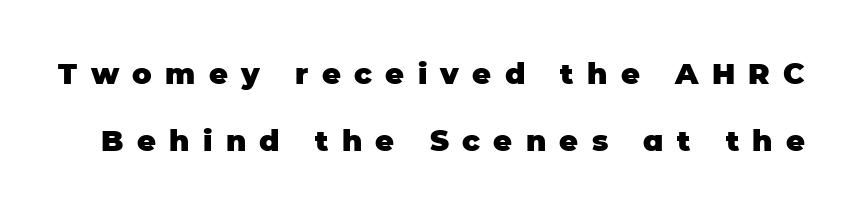
The image shows 29 px heavy sans-serif type, upright; set loose line spacing (2.3x), unusually wide letter spacing (+0.46 em), not underlined; low stroke contrast and a large x-height.
